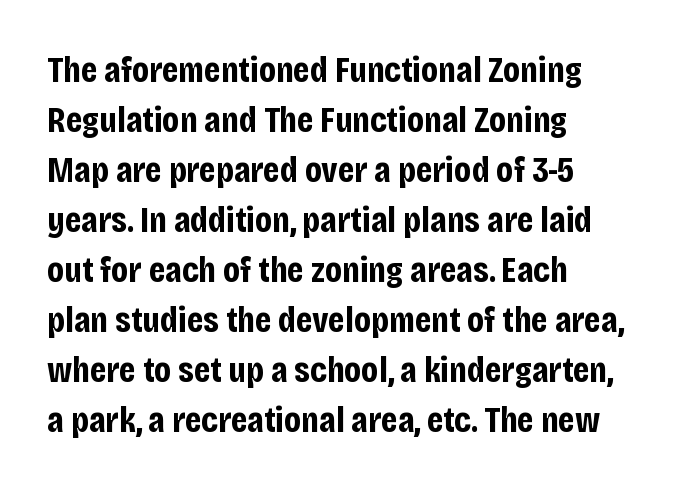
{"serif": "no", "italic": "no", "bold": "yes", "weight": "bold", "width": "condensed", "stroke_contrast": "low", "x_height": "large", "monospaced": "no", "underline": "no", "align": "left", "line_spacing": "normal", "line_spacing_ratio": 1.35, "letter_spacing": "normal", "letter_spacing_em": 0.0, "glyph_px": 37}
